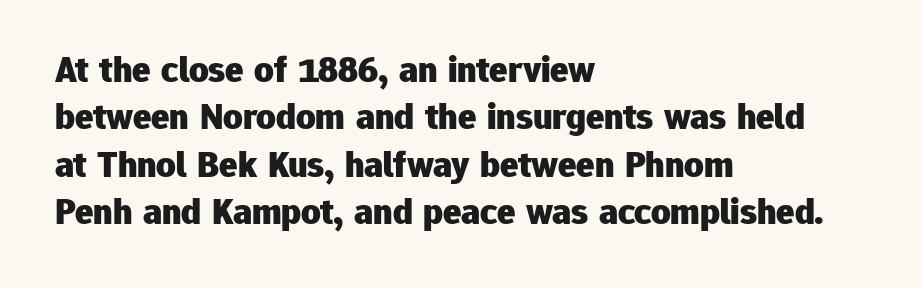
Between one letter and the next there's only the usual sliver of space. Look at the stroke-to-counter ratio: heavy, a bold. The designer left line spacing at the default. Each letter keeps its own natural width here, so spacing adapts to shape. This rendering employs a face without finishing strokes, i.e., a sans-serif.
